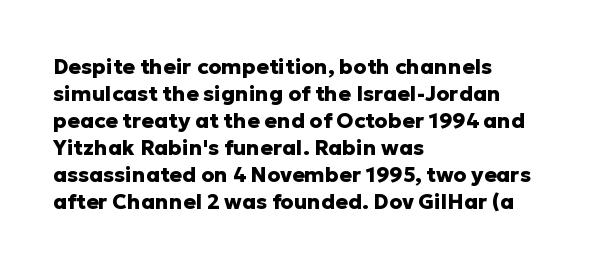
The image shows 21 px bold type, upright; set left-aligned, normal line spacing (1.29x), normal letter spacing, not underlined.
